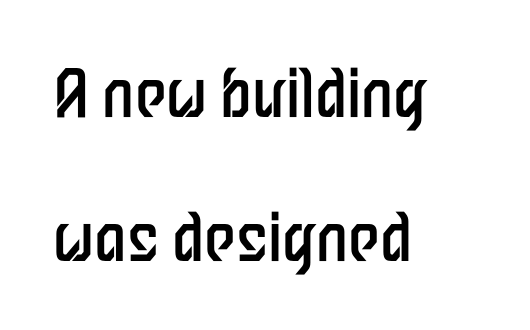
Tracking here is standard; glyphs follow each other at the usual distance. The rendering uses natural spacing where letterforms have individual widths. Is this a heavy cut? Hardly; it is regular or lighter. Words float on clear page, feet unadorned. A typesetter would call this leading open, well beyond the default. Horizontal alignment here is leftward, the default for most running prose.
